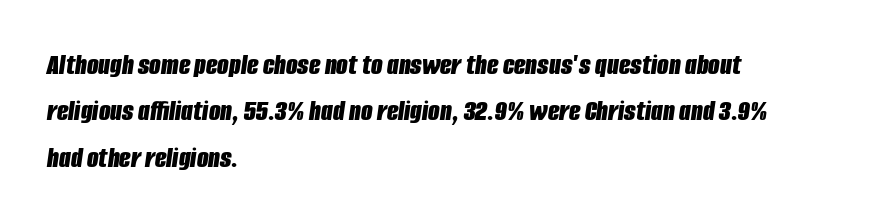
The lines are quadded left. Typesetter's note: full bold, strokes at maximum text heaviness. Reading down the column, the eye jumps a familiar distance to each next line. Words appear dense and cohesive because spacing is normal. Varying glyph widths throughout — classic text-font behaviour. Plain, unruled lines of type.
